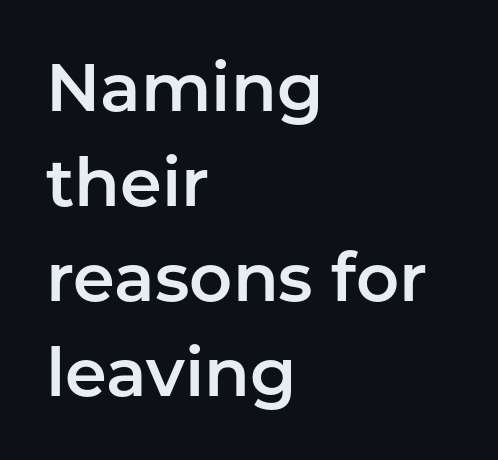
Q: Is the text italic (slanted)? A: No, it is upright.
Q: Is the typeface a serif or a sans-serif typeface? A: Sans-serif.
Q: Is the text underlined? A: No.
Q: How is the paragraph aligned? A: Left-aligned.
Q: Is the spacing between letters normal or unusually wide? A: Normal.
Q: Is the spacing between lines tight, normal or loose? A: Normal.
Q: Width (condensed, normal, or wide)? A: Normal.
Q: Stroke contrast? A: Low.
Q: x-height? A: Medium.
Q: Monospaced? A: No.
